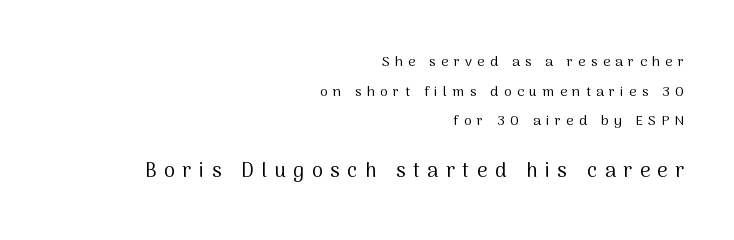
A great deal of white space separates one row of letters from the next. Two sizes are in play, and the larger belongs to the second block. Is the type heavy? It reads as light-to-regular instead. Casual observation: everything's shoved over to the right. The horizontal fit of the characters is loose and conspicuously gappy. The type sits square on the baseline with zero lean.
